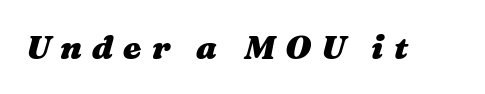
{"italic": "yes", "lean": "right", "slant_degrees": 16, "bold": "yes", "weight": "heavy", "width": "wide", "stroke_contrast": "medium", "x_height": "medium", "monospaced": "no", "underline": "no", "letter_spacing": "wide", "letter_spacing_em": 0.3, "glyph_px": 33}
